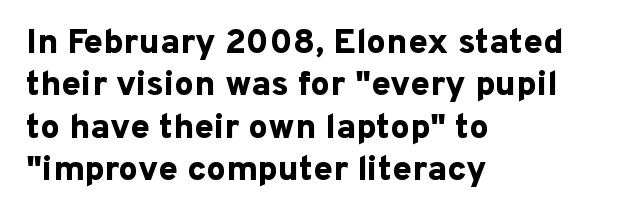
The ragged edge is on the right, which tells us the setting is flush left. In terms of letterform style, serifs are entirely absent. On the weight axis this lands at bold, roughly 700. Ordinary non-slanted type is in use. You could not count columns in this text — the font is proportionally spaced. Glyph-to-glyph distance matches everyday printed text.
